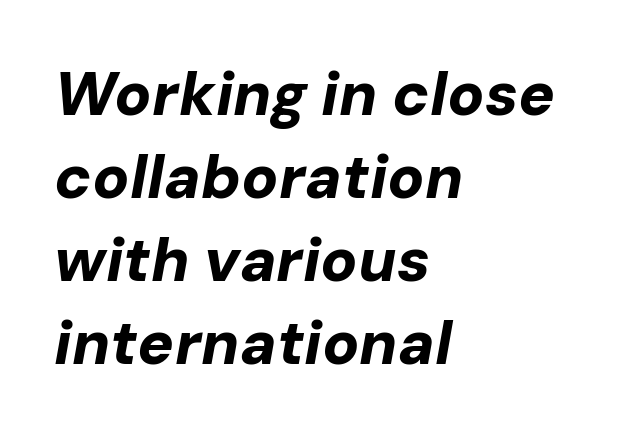
{"italic": "yes", "lean": "right", "slant_degrees": 10, "bold": "yes", "weight": "bold", "width": "normal", "stroke_contrast": "low", "x_height": "medium", "monospaced": "no", "underline": "no", "align": "left", "line_spacing": "normal", "line_spacing_ratio": 1.36, "letter_spacing": "normal", "letter_spacing_em": 0.0, "glyph_px": 61}
